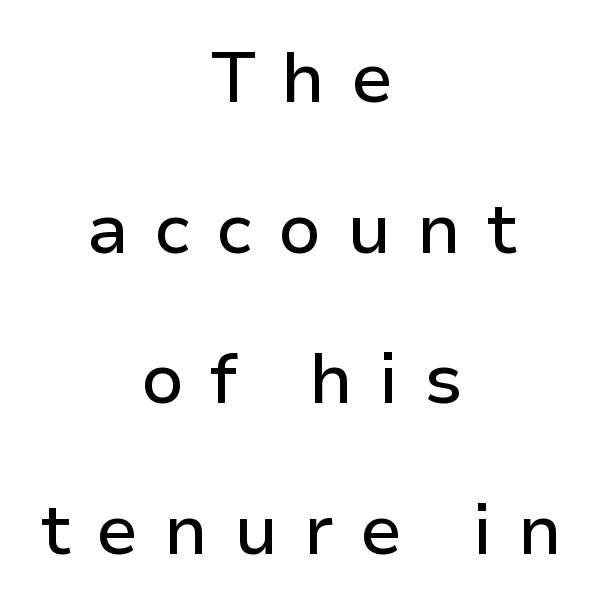
{"serif": "no", "italic": "no", "width": "normal", "stroke_contrast": "low", "x_height": "medium", "monospaced": "no", "underline": "no", "align": "center", "line_spacing": "loose", "line_spacing_ratio": 2.12, "letter_spacing": "wide", "letter_spacing_em": 0.36, "glyph_px": 71}
